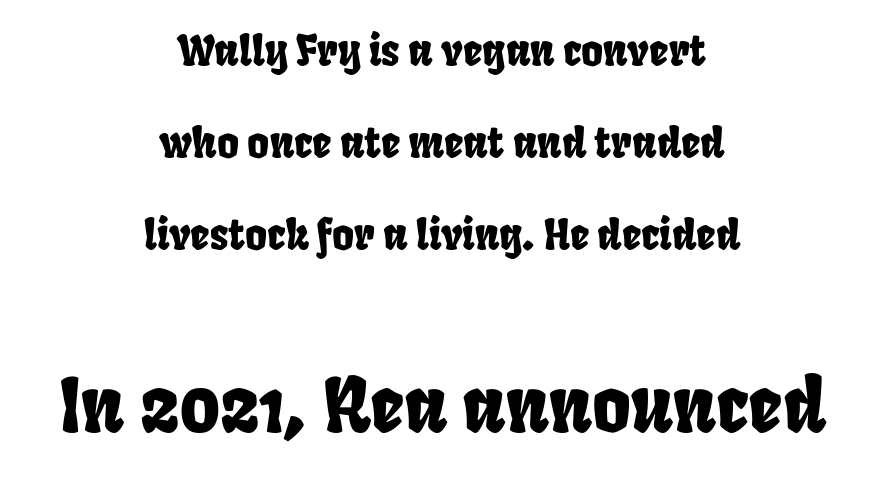
How would I describe the line gaps? Wide and relaxed. A typesetter would call this proportional, since set widths differ per character. Look at the bottom of the vertical strokes: they stop flat, with no serifs. This rendering uses center alignment, leaving both contours irregular but symmetric.
